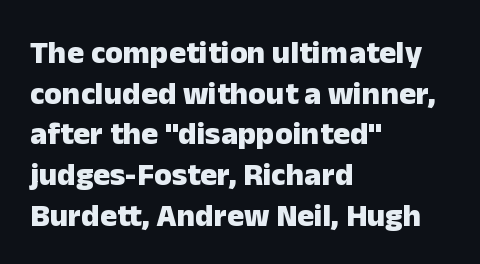
The image shows 32 px heavy sans-serif type, upright; set left-aligned, normal line spacing (1.27x), normal letter spacing, not underlined; low stroke contrast and a medium x-height.
